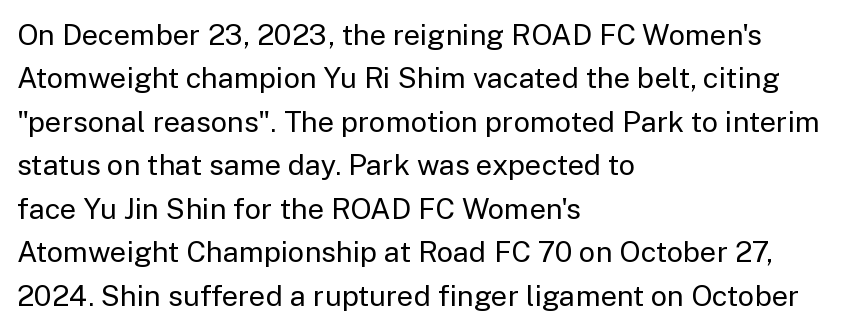
{"serif": "no", "italic": "no", "bold": "no", "weight": "regular", "width": "normal", "stroke_contrast": "low", "x_height": "medium", "monospaced": "no", "underline": "no", "align": "left", "line_spacing": "normal", "line_spacing_ratio": 1.5, "letter_spacing": "normal", "letter_spacing_em": 0.0, "glyph_px": 29}
